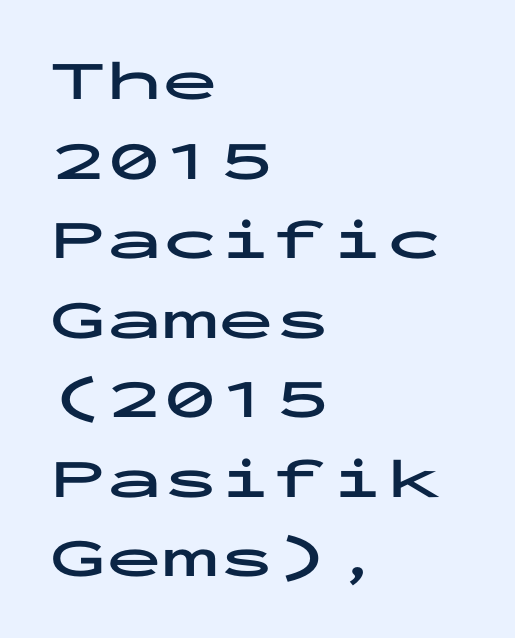
The image shows 56 px bold, wide sans-serif type, upright, monospaced; set left-aligned, normal line spacing (1.42x), normal letter spacing, not underlined; low stroke contrast and a medium x-height.
